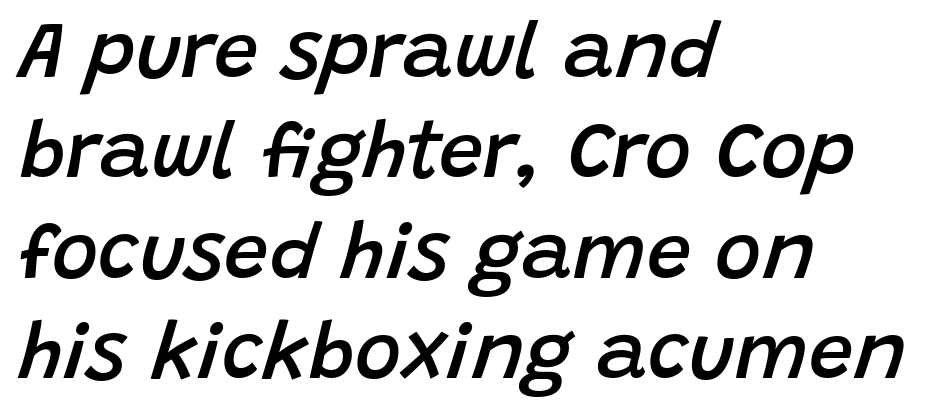
The image shows 79 px semibold type, italic (leaning right); set left-aligned, normal line spacing (1.27x), normal letter spacing, not underlined; low stroke contrast and a large x-height.
